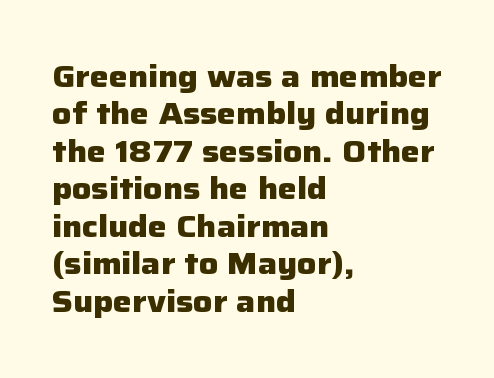
The image shows 30 px heavy sans-serif type, upright; set left-aligned, normal line spacing (1.25x), normal letter spacing, not underlined; low stroke contrast and a medium x-height.
